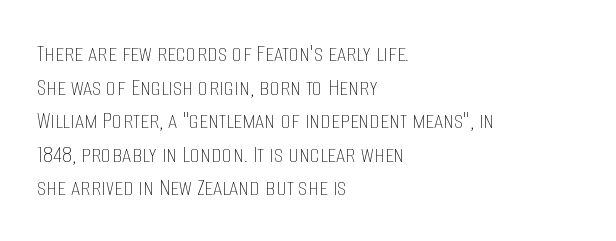
The image shows 26 px text type, upright; set left-aligned, normal line spacing (1.29x), normal letter spacing, not underlined.
